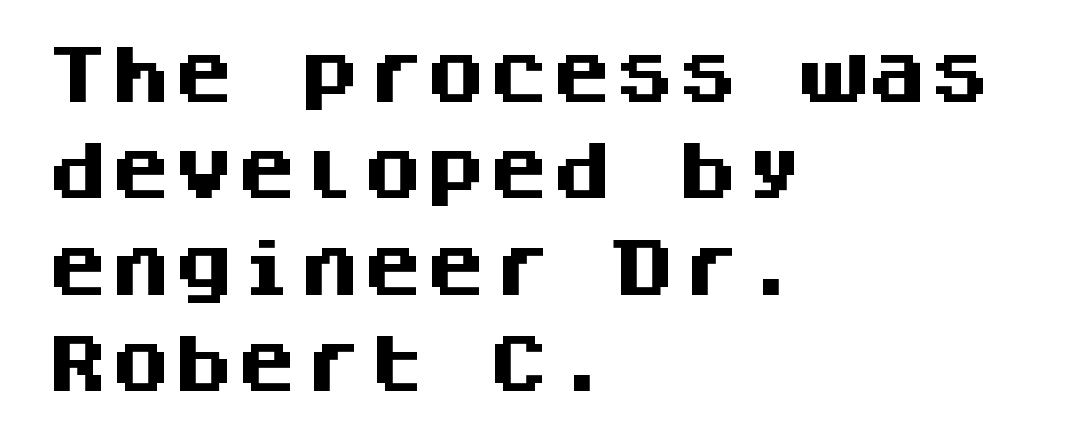
The image shows 63 px heavy sans-serif type, upright, monospaced; set left-aligned, normal line spacing (1.53x), normal letter spacing, not underlined; medium stroke contrast and a large x-height.
